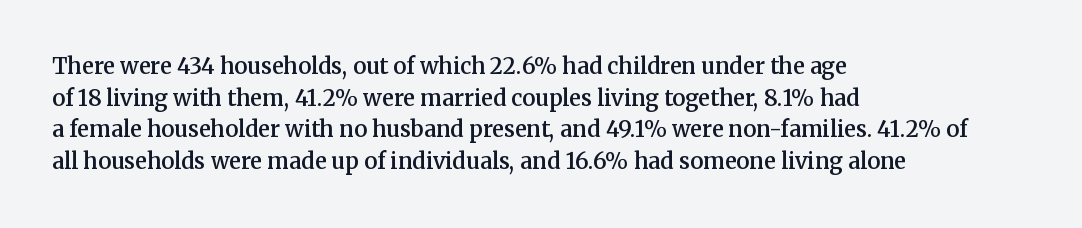
The passage shown stacks its lines at a standard gap. Beneath every word, the page is bare. The compositor pushed each line to the left boundary. Tall strokes in this sample are plumb rather than angled.
